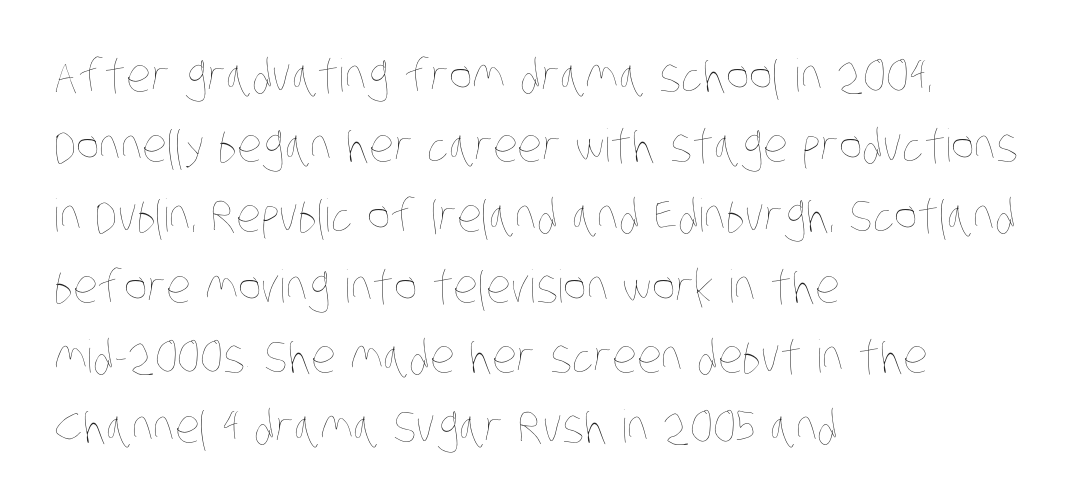
{"bold": "no", "weight": "thin", "width": "condensed", "stroke_contrast": "low", "x_height": "large", "monospaced": "no", "underline": "no", "align": "left", "line_spacing": "normal", "line_spacing_ratio": 1.56, "letter_spacing": "normal", "letter_spacing_em": 0.0, "glyph_px": 45}
